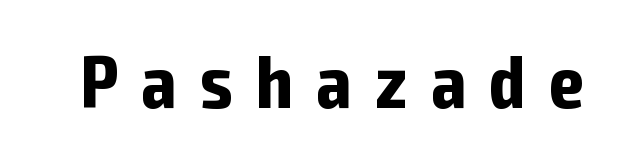
Q: Is the text bold? A: Yes.
Q: Is the text italic (slanted)? A: No, it is upright.
Q: Is the typeface a serif or a sans-serif typeface? A: Sans-serif.
Q: Is the text underlined? A: No.
Q: Is the spacing between letters normal or unusually wide? A: Unusually wide.
Q: Width (condensed, normal, or wide)? A: Condensed.
Q: Stroke contrast? A: Low.
Q: x-height? A: Medium.
Q: Monospaced? A: No.
